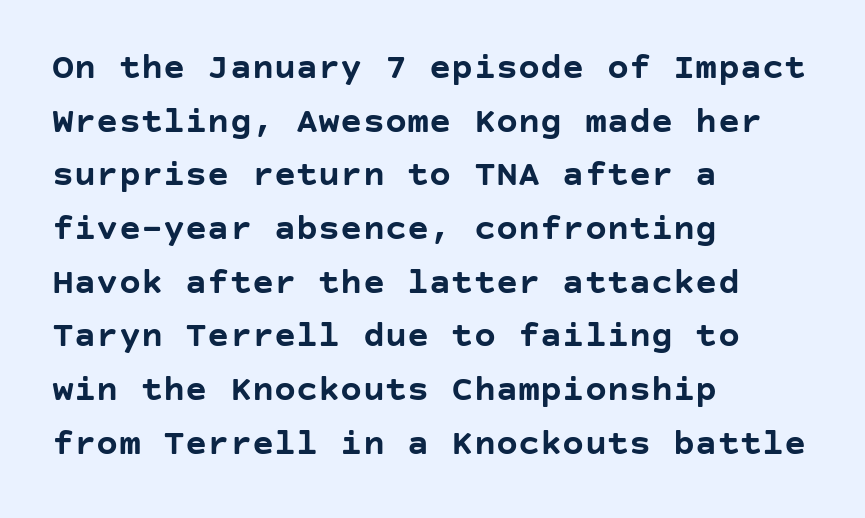
Q: Is the text bold? A: Yes.
Q: Is the text italic (slanted)? A: No, it is upright.
Q: Is the typeface a serif or a sans-serif typeface? A: Sans-serif.
Q: Is the text underlined? A: No.
Q: How is the paragraph aligned? A: Left-aligned.
Q: Is the spacing between letters normal or unusually wide? A: Normal.
Q: Is the spacing between lines tight, normal or loose? A: Normal.
Q: Width (condensed, normal, or wide)? A: Normal.
Q: Stroke contrast? A: Low.
Q: x-height? A: Large.
